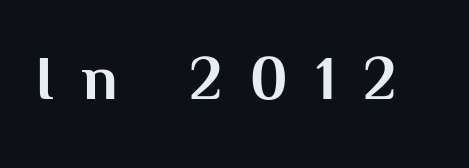
{"serif": "no", "italic": "no", "bold": "yes", "weight": "bold", "width": "normal", "stroke_contrast": "medium", "x_height": "medium", "monospaced": "no", "underline": "no", "letter_spacing": "wide", "letter_spacing_em": 0.45, "glyph_px": 62}
